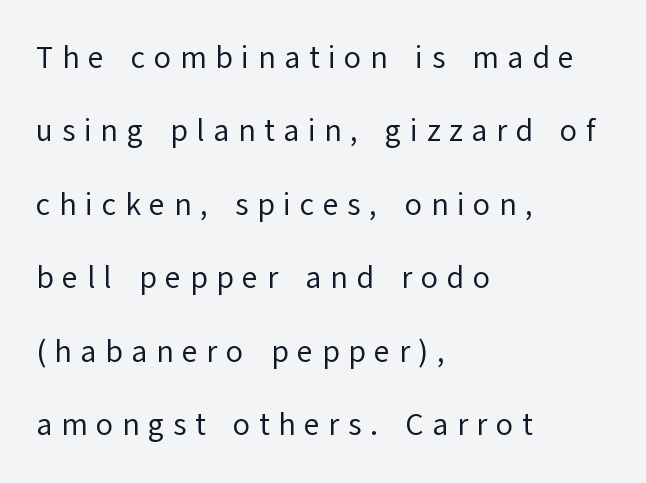
The image shows 31 px regular-weight sans-serif type, upright; set left-aligned, loose line spacing (2.37x), unusually wide letter spacing (+0.28 em), not underlined; low stroke contrast and a medium x-height.
